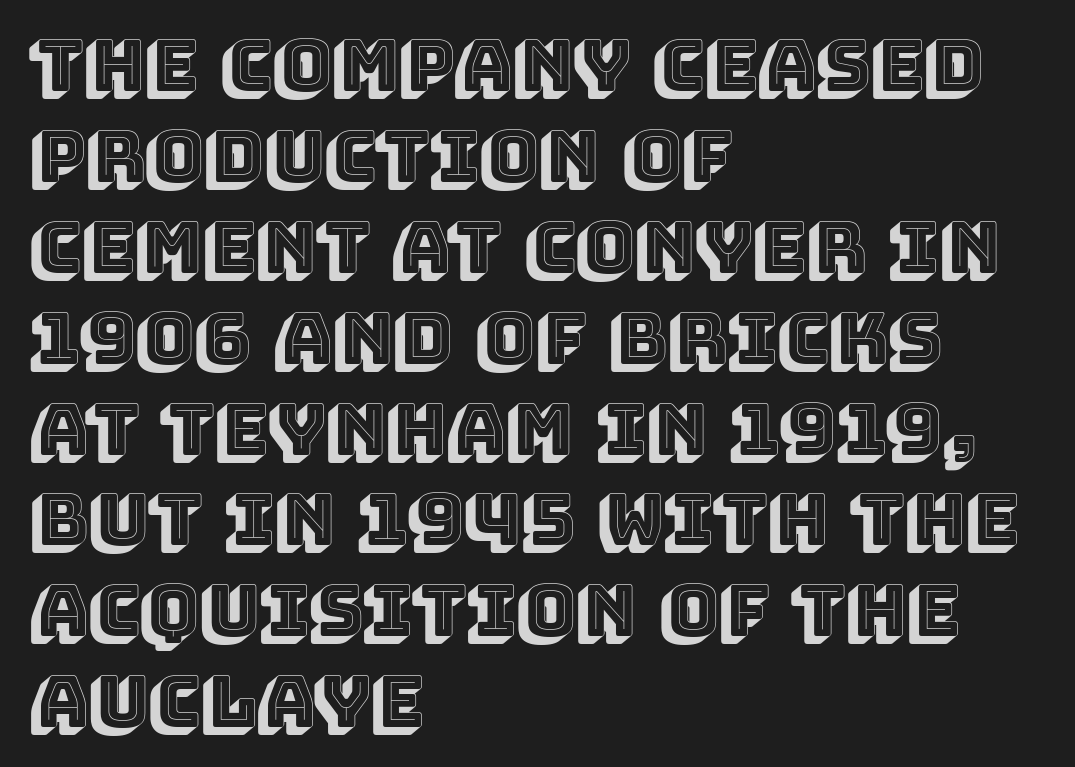
These lines stack with their left ends in a neat column. Tracking here is standard; glyphs follow each other at the usual distance. The rendering uses natural spacing where letterforms have individual widths. The typography opts for an upright posture over an oblique one.
